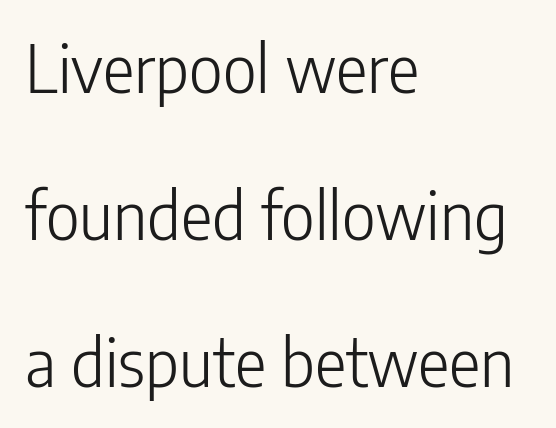
The image shows 66 px light, condensed sans-serif type, upright; set left-aligned, loose line spacing (2.23x), normal letter spacing, not underlined; low stroke contrast and a medium x-height.
